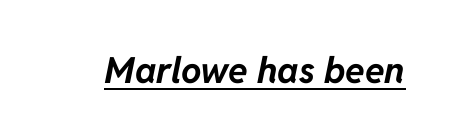
{"italic": "yes", "lean": "right", "slant_degrees": 11, "bold": "yes", "weight": "bold", "width": "normal", "stroke_contrast": "low", "x_height": "medium", "monospaced": "no", "underline": "yes", "letter_spacing": "normal", "letter_spacing_em": 0.0, "glyph_px": 36}
